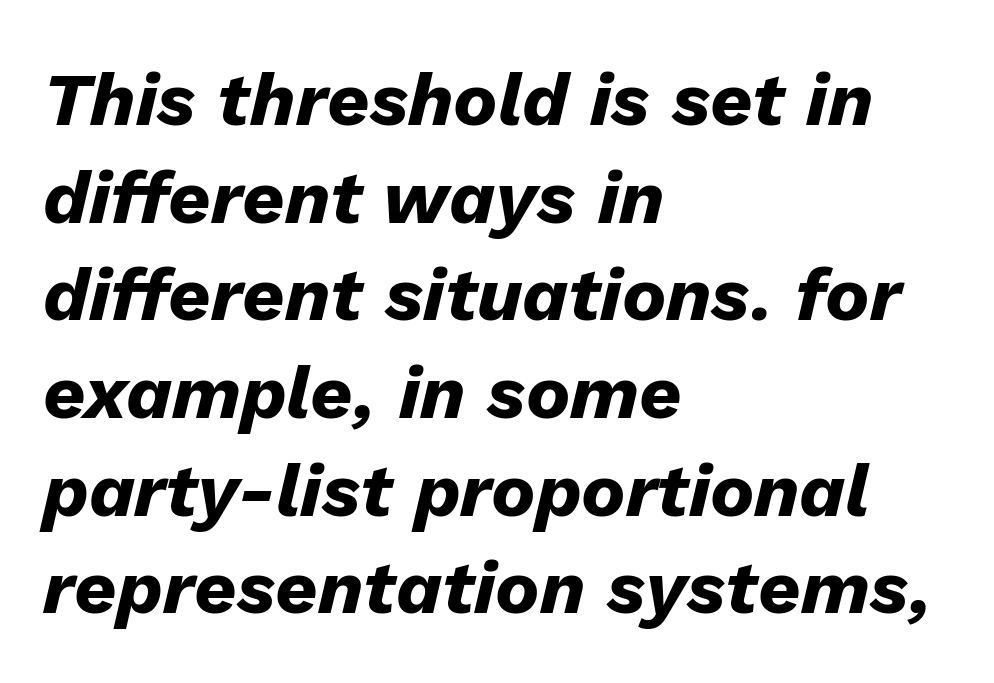
{"italic": "yes", "lean": "right", "slant_degrees": 13, "bold": "yes", "weight": "heavy", "width": "normal", "stroke_contrast": "low", "x_height": "medium", "monospaced": "no", "underline": "no", "align": "left", "line_spacing": "normal", "line_spacing_ratio": 1.32, "letter_spacing": "normal", "letter_spacing_em": 0.0, "glyph_px": 74}
